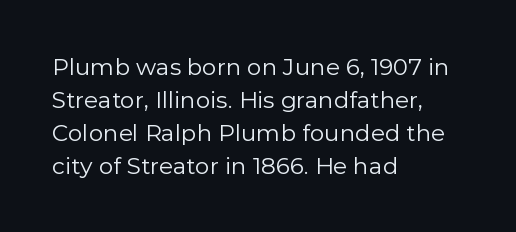
{"italic": "no", "bold": "no", "underline": "no", "align": "left", "line_spacing": "normal", "line_spacing_ratio": 1.43, "letter_spacing": "normal", "letter_spacing_em": 0.0, "glyph_px": 23}
